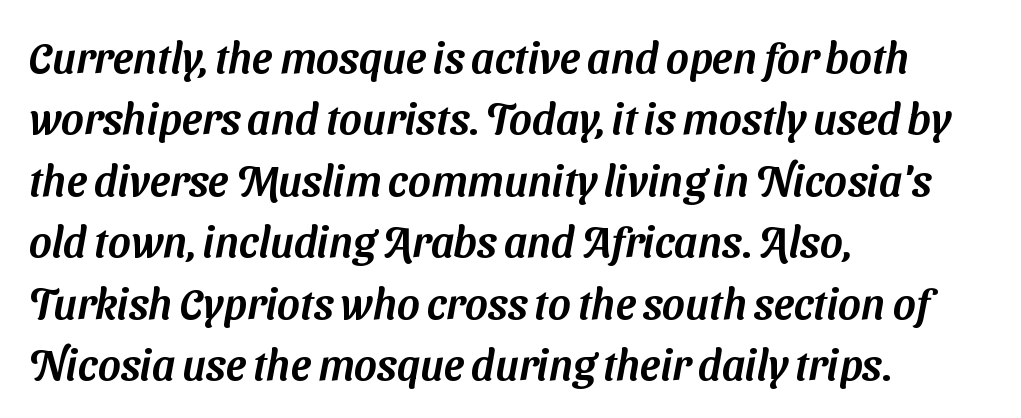
{"serif": "no", "width": "normal", "stroke_contrast": "medium", "x_height": "medium", "monospaced": "no", "underline": "no", "align": "left", "line_spacing": "normal", "line_spacing_ratio": 1.43, "letter_spacing": "normal", "letter_spacing_em": 0.0, "glyph_px": 43}
